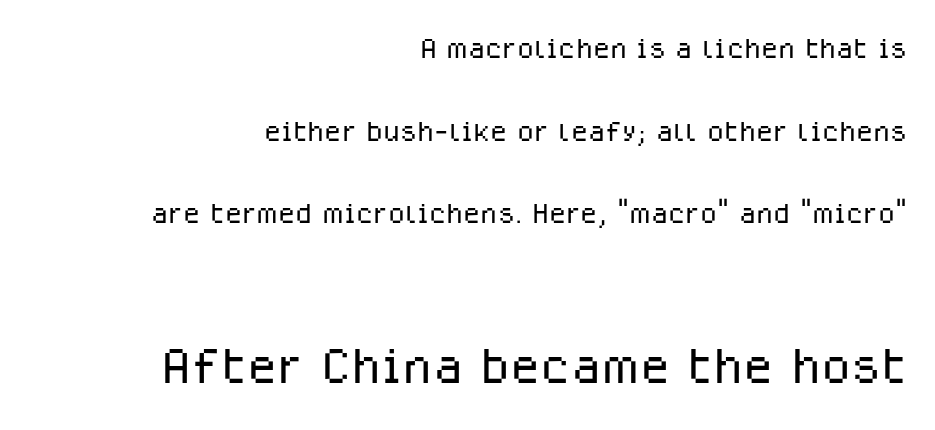
{"serif": "no", "italic": "no", "bold": "no", "weight": "light", "width": "normal", "stroke_contrast": "low", "x_height": "medium", "monospaced": "no", "underline": "no", "align": "right", "line_spacing": "loose", "line_spacing_ratio": 2.12, "letter_spacing": "normal", "letter_spacing_em": 0.0, "larger_block": "second", "size_ratio": 1.77, "glyph_px": 69}
